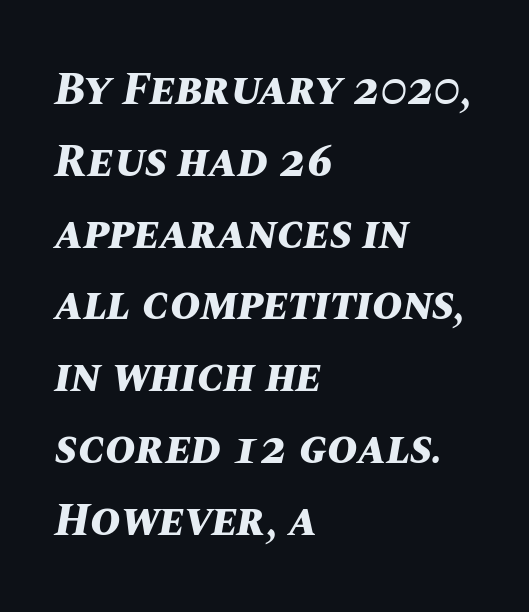
Q: Is the text bold? A: Yes.
Q: Is the text italic (slanted)? A: Yes, it leans right by about 10 degrees.
Q: Is the text underlined? A: No.
Q: How is the paragraph aligned? A: Left-aligned.
Q: Is the spacing between letters normal or unusually wide? A: Normal.
Q: Is the spacing between lines tight, normal or loose? A: Normal.
Q: Width (condensed, normal, or wide)? A: Normal.
Q: Stroke contrast? A: Medium.
Q: x-height? A: Large.
Q: Monospaced? A: No.
